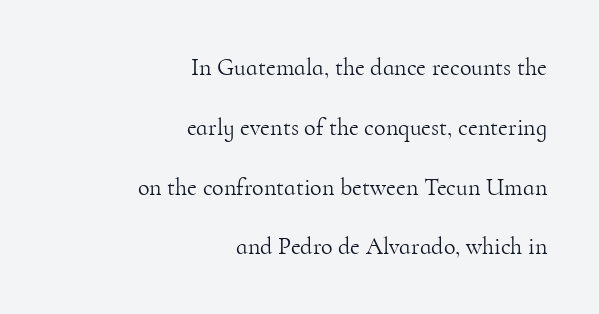
Q: Is the text bold? A: No.
Q: Is the text italic (slanted)? A: No, it is upright.
Q: Is the text underlined? A: No.
Q: How is the paragraph aligned? A: Right-aligned.
Q: Is the spacing between letters normal or unusually wide? A: Normal.
Q: Is the spacing between lines tight, normal or loose? A: Loose.
